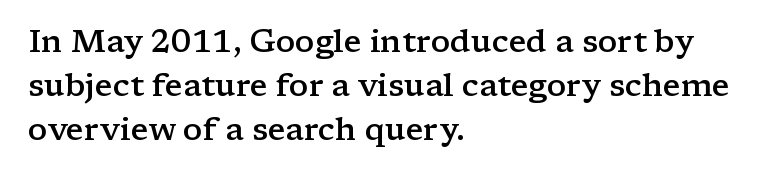
The image shows 32 px semibold, wide serif type, upright; set left-aligned, normal line spacing (1.38x), normal letter spacing, not underlined; low stroke contrast and a medium x-height.
